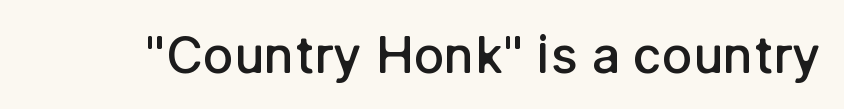
The letterforms sit shoulder to shoulder at normal distance. Note the varied advance widths — an 'i' is clearly narrower than an 'm'. Observe the absence of serifs on each vertical stroke in this sample. A semibold gives these letters moderate extra thickness, short of bold.
